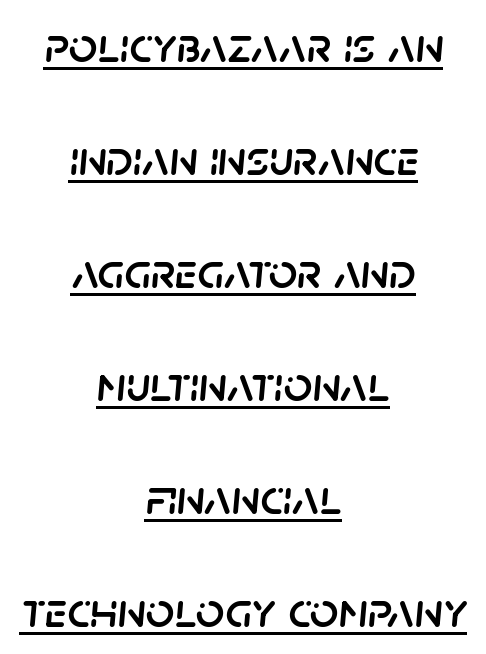
The image shows 50 px text type, italic (leaning right); set centered, loose line spacing (2.26x), normal letter spacing, underlined; low stroke contrast and a large x-height.
